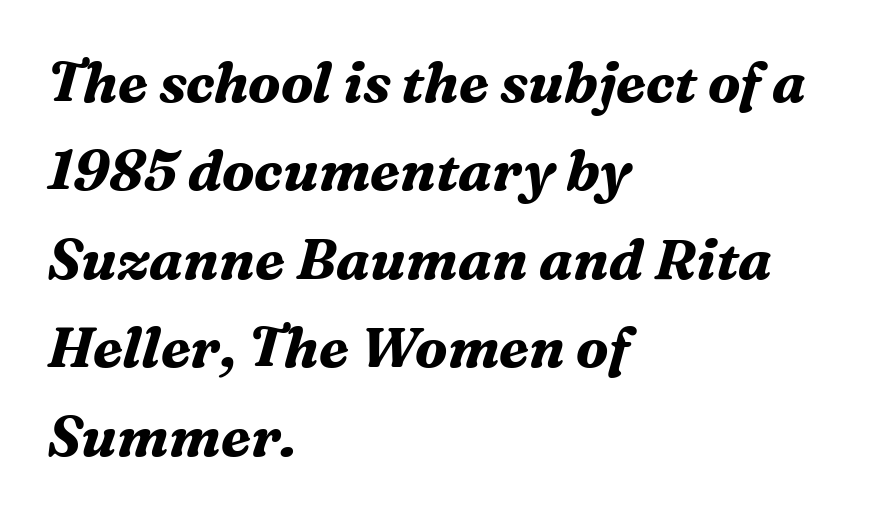
{"serif": "yes", "italic": "yes", "lean": "right", "slant_degrees": 16, "bold": "yes", "weight": "bold", "width": "normal", "stroke_contrast": "medium", "x_height": "medium", "monospaced": "no", "underline": "no", "align": "left", "line_spacing": "normal", "line_spacing_ratio": 1.58, "letter_spacing": "normal", "letter_spacing_em": 0.0, "glyph_px": 56}
